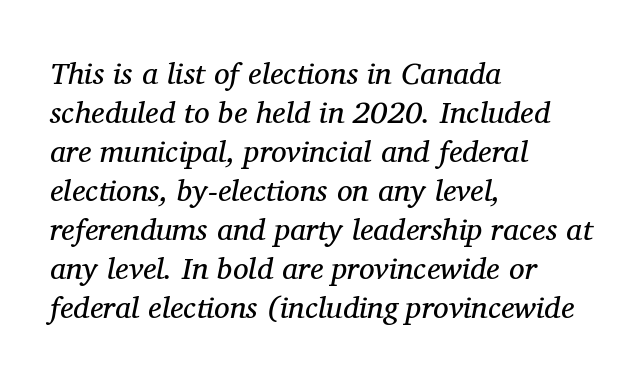
Q: Is the text bold? A: No.
Q: Is the text italic (slanted)? A: Yes, it leans right by about 11 degrees.
Q: Is the typeface a serif or a sans-serif typeface? A: Serif.
Q: Is the text underlined? A: No.
Q: How is the paragraph aligned? A: Left-aligned.
Q: Is the spacing between letters normal or unusually wide? A: Normal.
Q: Is the spacing between lines tight, normal or loose? A: Normal.
Q: Width (condensed, normal, or wide)? A: Normal.
Q: Stroke contrast? A: Medium.
Q: x-height? A: Medium.
Q: Monospaced? A: No.
